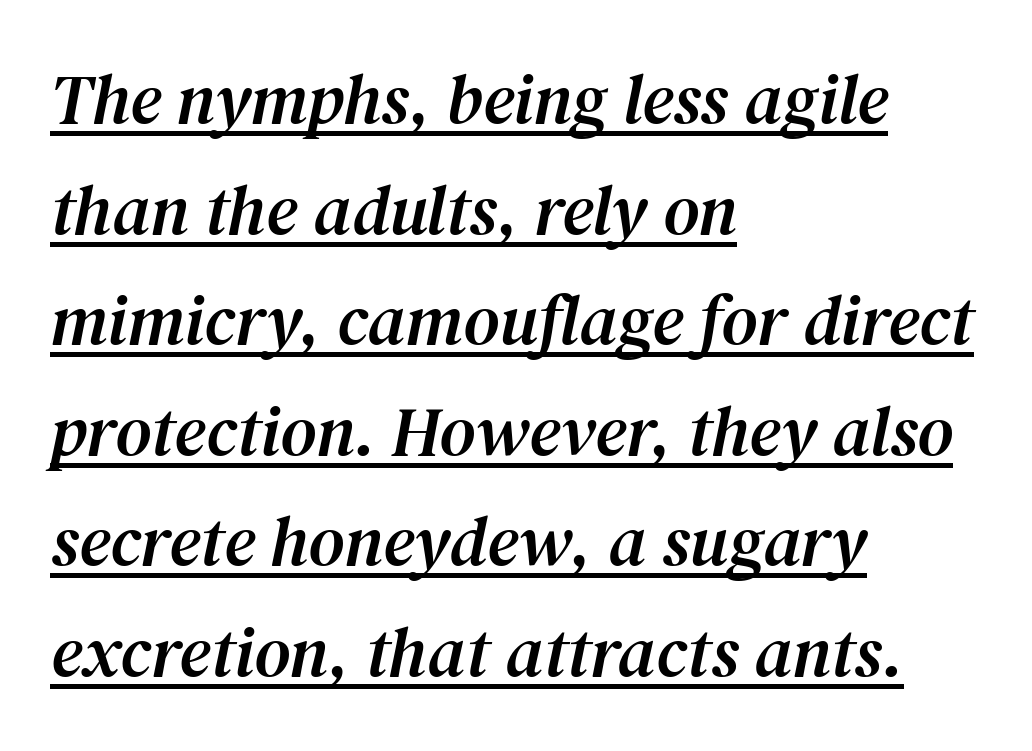
Q: Is the text italic (slanted)? A: Yes, it leans right by about 12 degrees.
Q: Is the typeface a serif or a sans-serif typeface? A: Serif.
Q: Is the text underlined? A: Yes.
Q: How is the paragraph aligned? A: Left-aligned.
Q: Is the spacing between letters normal or unusually wide? A: Normal.
Q: Is the spacing between lines tight, normal or loose? A: Normal.
Q: Width (condensed, normal, or wide)? A: Normal.
Q: Stroke contrast? A: Medium.
Q: x-height? A: Medium.
Q: Monospaced? A: No.
